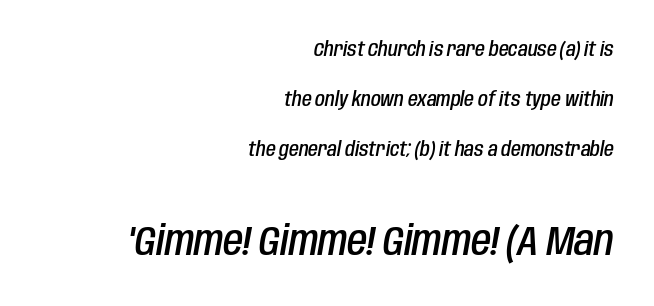
{"italic": "yes", "lean": "right", "slant_degrees": 10, "bold": "semi", "weight": "semibold", "width": "condensed", "stroke_contrast": "low", "x_height": "large", "monospaced": "no", "underline": "no", "align": "right", "line_spacing": "loose", "line_spacing_ratio": 2.49, "letter_spacing": "normal", "letter_spacing_em": 0.0, "larger_block": "second", "size_ratio": 2.05, "glyph_px": 41}
